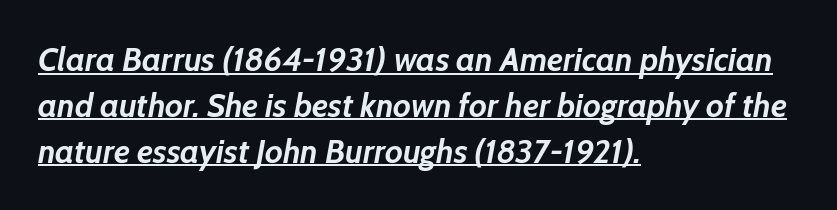
Q: Is the text bold? A: Yes.
Q: Is the text italic (slanted)? A: Yes, it leans right by about 10 degrees.
Q: Is the text underlined? A: Yes.
Q: How is the paragraph aligned? A: Left-aligned.
Q: Is the spacing between letters normal or unusually wide? A: Normal.
Q: Is the spacing between lines tight, normal or loose? A: Normal.
Q: Width (condensed, normal, or wide)? A: Normal.
Q: Stroke contrast? A: Low.
Q: x-height? A: Medium.
Q: Monospaced? A: No.
